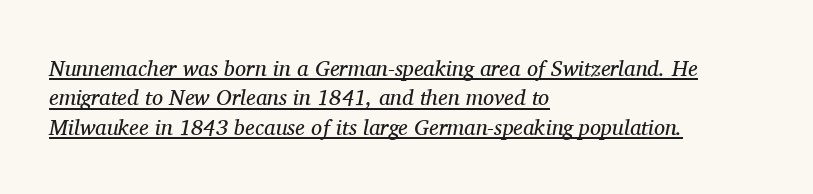
The rendered words wear a rule along their underside. The line-height multiplier appears to be the usual default. Think standard paragraph weight, or any step lighter than that. Rendered with sloped, italic letterforms. Casual observation: everything's shoved over to the left. Between one letter and the next there's only the usual sliver of space.
